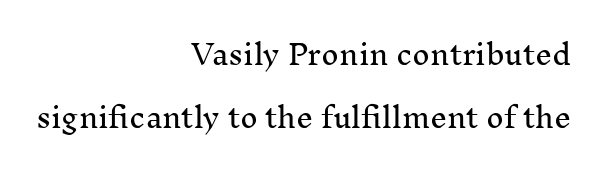
The image shows 27 px text type, upright; set right-aligned, loose line spacing (2.35x), normal letter spacing, not underlined.
